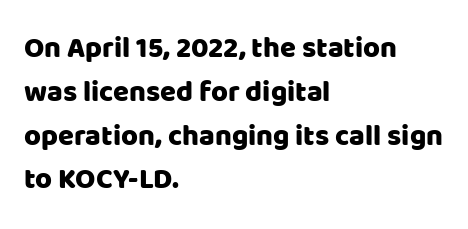
Q: Is the text italic (slanted)? A: No, it is upright.
Q: Is the typeface a serif or a sans-serif typeface? A: Sans-serif.
Q: Is the text underlined? A: No.
Q: How is the paragraph aligned? A: Left-aligned.
Q: Is the spacing between letters normal or unusually wide? A: Normal.
Q: Is the spacing between lines tight, normal or loose? A: Normal.
Q: Width (condensed, normal, or wide)? A: Normal.
Q: Stroke contrast? A: Low.
Q: x-height? A: Large.
Q: Monospaced? A: No.
